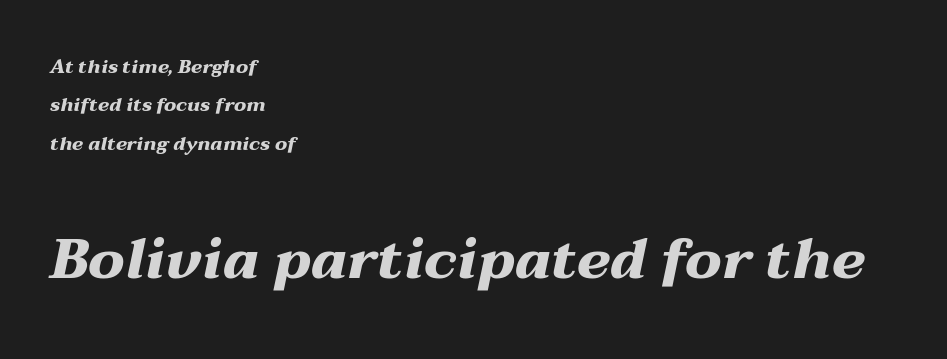
The image shows 57 px heavy, wide type, italic (leaning right); set left-aligned, loose line spacing (2.02x), normal letter spacing, not underlined; the second (bottom) block is 3.0x larger; medium stroke contrast and a medium x-height.
